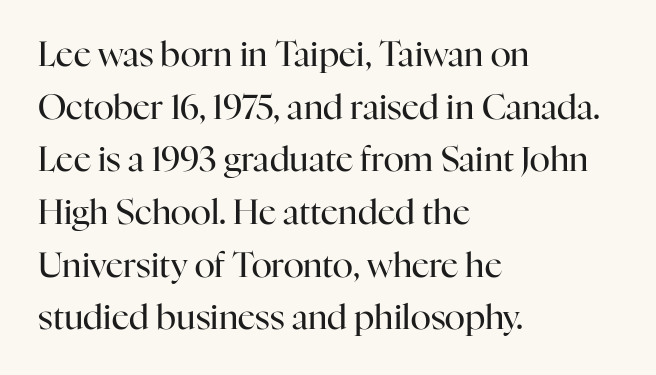
The image shows 34 px regular-weight serif type, upright; set left-aligned, normal line spacing (1.55x), normal letter spacing, not underlined; high stroke contrast and a medium x-height.
